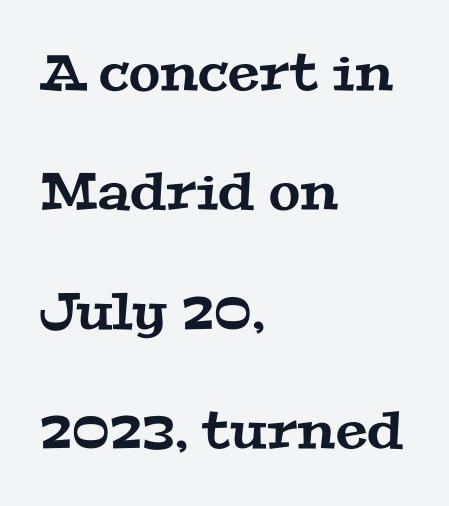
{"serif": "yes", "width": "wide", "stroke_contrast": "medium", "x_height": "medium", "monospaced": "no", "underline": "no", "align": "left", "line_spacing": "loose", "line_spacing_ratio": 2.34, "letter_spacing": "normal", "letter_spacing_em": 0.0, "glyph_px": 51}
